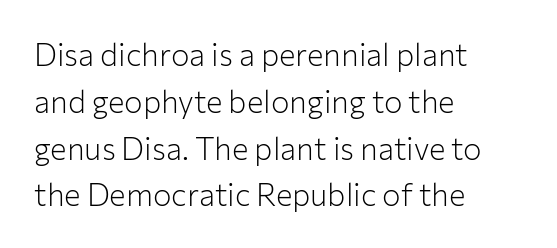
The image shows 31 px light sans-serif type, upright; set left-aligned, normal line spacing (1.51x), normal letter spacing, not underlined; low stroke contrast and a medium x-height.
